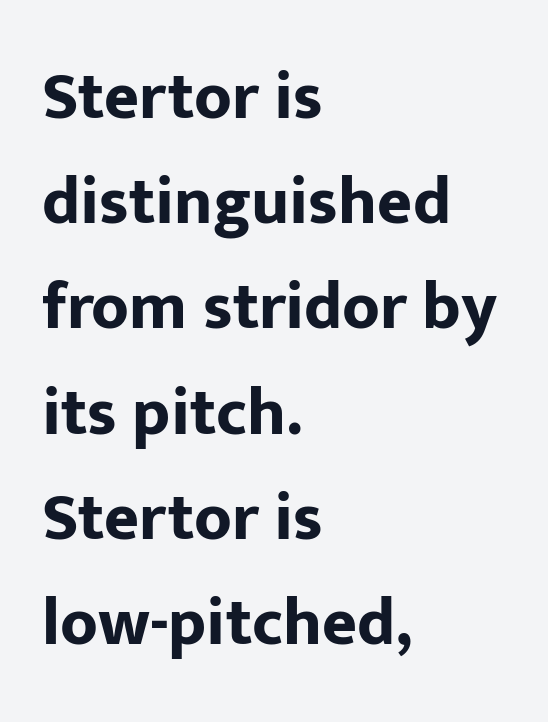
Q: Is the text bold? A: Yes.
Q: Is the text italic (slanted)? A: No, it is upright.
Q: Is the typeface a serif or a sans-serif typeface? A: Sans-serif.
Q: Is the text underlined? A: No.
Q: How is the paragraph aligned? A: Left-aligned.
Q: Is the spacing between letters normal or unusually wide? A: Normal.
Q: Is the spacing between lines tight, normal or loose? A: Normal.
Q: Width (condensed, normal, or wide)? A: Normal.
Q: Stroke contrast? A: Low.
Q: x-height? A: Medium.
Q: Monospaced? A: No.
